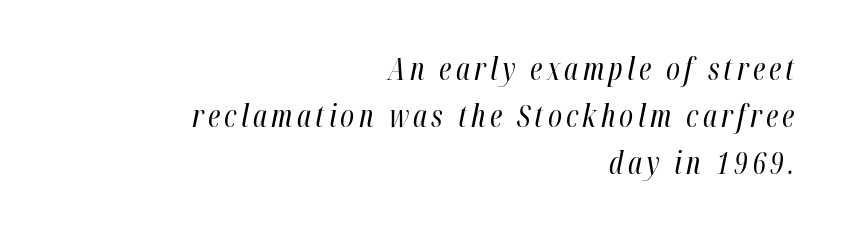
Stems here are at most as thick as an everyday book face. Successive baselines arrive at the customary interval. Is the type slanted? Yes — the strokes lean at a clear angle. A clean baseline with only descenders dipping below it. The rendering uses natural spacing where letterforms have individual widths. Teacher's note: observe the even right margin — that is flush-right alignment.
